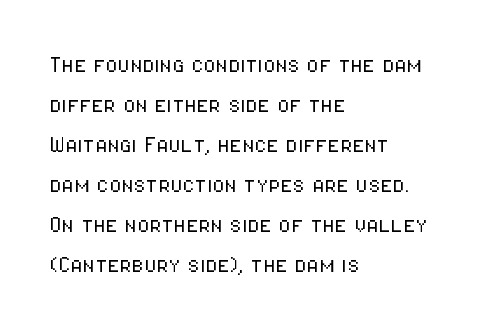
No extra ink here — the face is not bold. A typesetter would call this zero additional tracking. The specimen reads as upright at a glance. Serifs: no, the terminals of the letterforms are clean.
